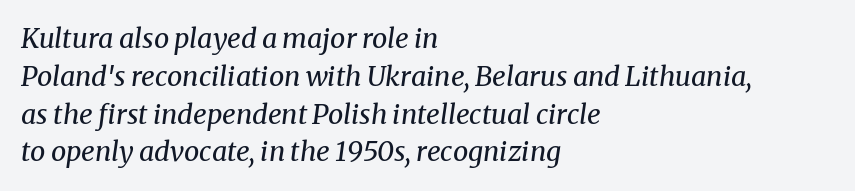
{"italic": "yes", "lean": "right", "slant_degrees": 8, "bold": "no", "underline": "no", "align": "left", "line_spacing": "normal", "line_spacing_ratio": 1.4, "letter_spacing": "normal", "letter_spacing_em": 0.0, "glyph_px": 27}
